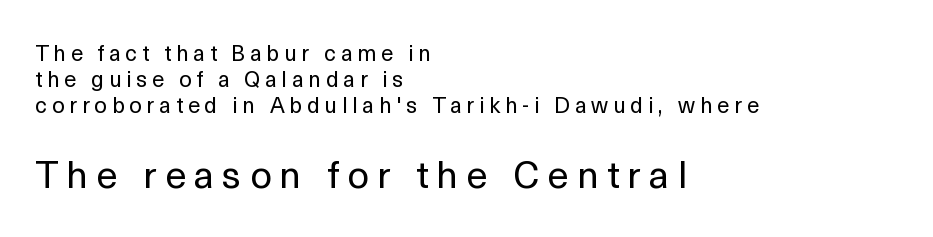
{"serif": "no", "italic": "no", "bold": "no", "weight": "regular", "width": "normal", "x_height": "medium", "monospaced": "no", "underline": "no", "align": "left", "line_spacing_ratio": 1.18, "letter_spacing": "wide", "letter_spacing_em": 0.22, "larger_block": "second", "size_ratio": 1.73, "glyph_px": 38}
